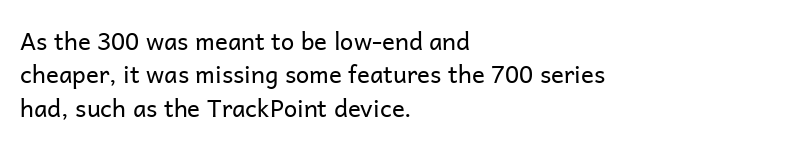
{"italic": "no", "bold": "no", "underline": "no", "align": "left", "line_spacing": "normal", "line_spacing_ratio": 1.39, "letter_spacing": "normal", "letter_spacing_em": 0.0, "glyph_px": 24}
